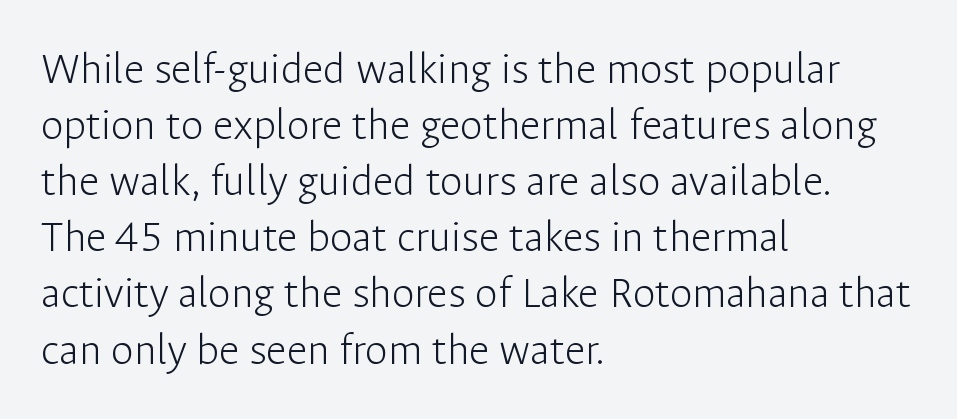
{"serif": "no", "italic": "no", "bold": "no", "weight": "light", "width": "normal", "stroke_contrast": "low", "x_height": "medium", "monospaced": "no", "underline": "no", "align": "left", "line_spacing_ratio": 1.22, "letter_spacing": "normal", "letter_spacing_em": 0.0, "glyph_px": 46}
